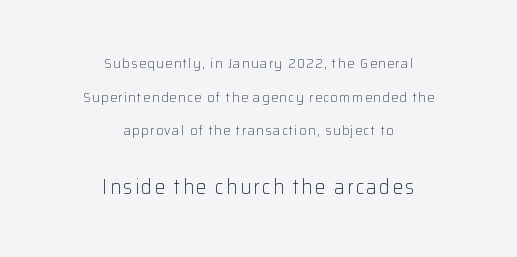
{"italic": "no", "bold": "no", "underline": "no", "align": "center", "line_spacing": "loose", "line_spacing_ratio": 2.41, "larger_block": "second", "size_ratio": 1.5, "glyph_px": 21}
